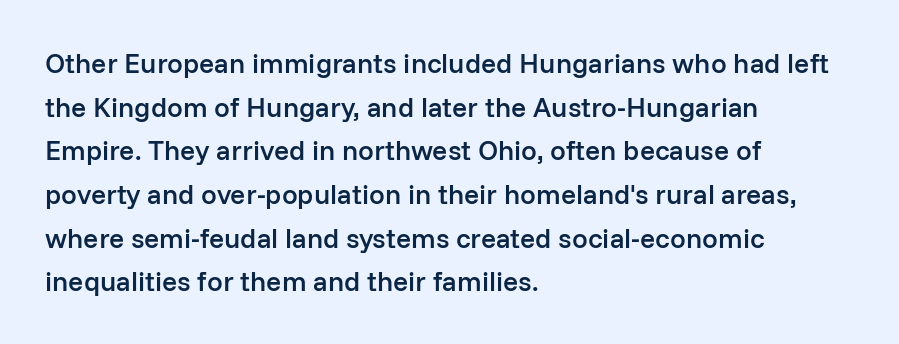
Q: Is the text bold? A: Semi-bold.
Q: Is the text italic (slanted)? A: No, it is upright.
Q: Is the typeface a serif or a sans-serif typeface? A: Sans-serif.
Q: Is the text underlined? A: No.
Q: How is the paragraph aligned? A: Left-aligned.
Q: Is the spacing between letters normal or unusually wide? A: Normal.
Q: Is the spacing between lines tight, normal or loose? A: Normal.
Q: Width (condensed, normal, or wide)? A: Normal.
Q: Stroke contrast? A: Low.
Q: x-height? A: Medium.
Q: Monospaced? A: No.
